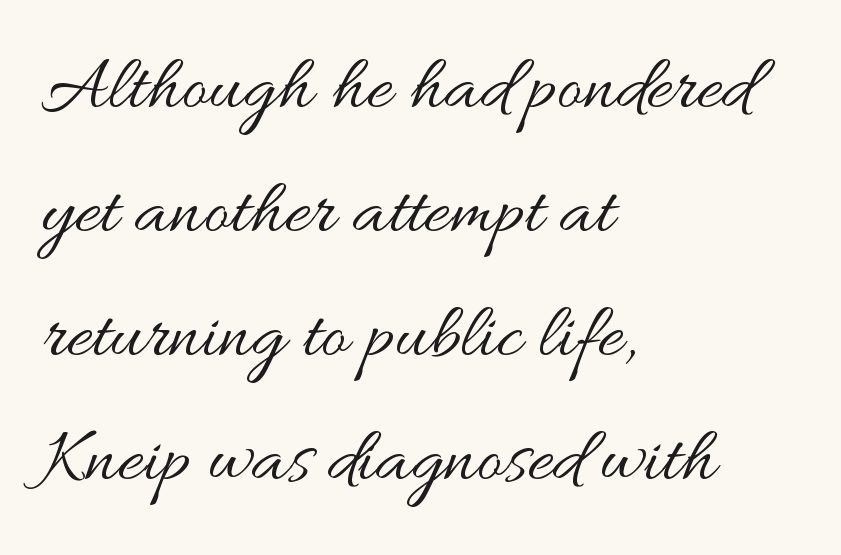
The image shows 79 px regular-weight, wide type; set left-aligned, normal line spacing (1.57x), normal letter spacing, not underlined; medium stroke contrast and a small x-height.
